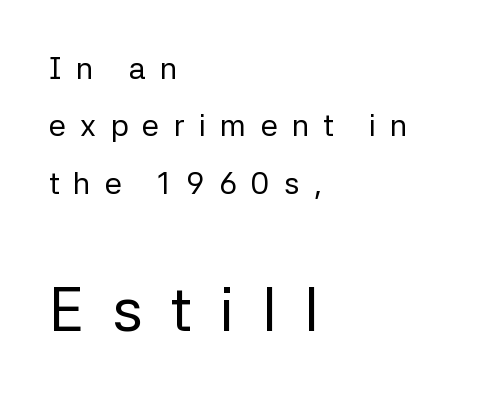
The image shows 62 px regular-weight sans-serif type, upright; set left-aligned, line spacing 1.85x, unusually wide letter spacing (+0.45 em), not underlined; the second (bottom) block is 2.0x larger; low stroke contrast and a medium x-height.
